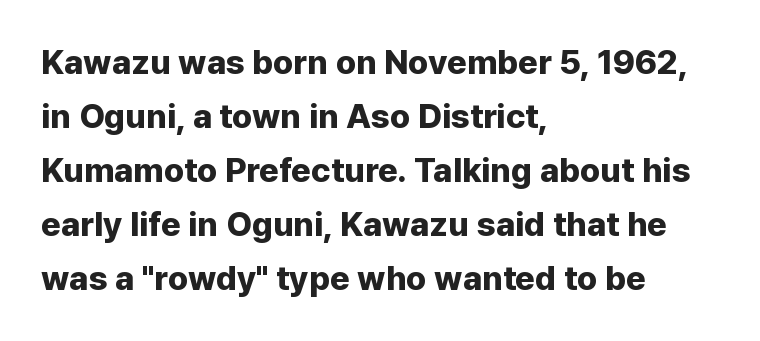
{"serif": "no", "italic": "no", "bold": "yes", "weight": "bold", "width": "normal", "stroke_contrast": "low", "x_height": "medium", "monospaced": "no", "underline": "no", "align": "left", "line_spacing": "normal", "line_spacing_ratio": 1.59, "letter_spacing": "normal", "letter_spacing_em": 0.0, "glyph_px": 34}
